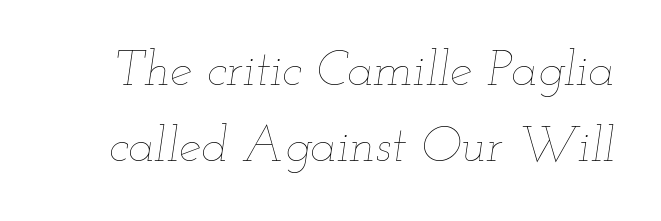
Note the varied advance widths — an 'i' is clearly narrower than an 'm'. The typeface has the unassuming heft of standard copy or less. Descender tails drop into unmarked territory. Rendered with sloped, italic letterforms. Baseline-to-baseline distance is the conventional proportion of letter height.
